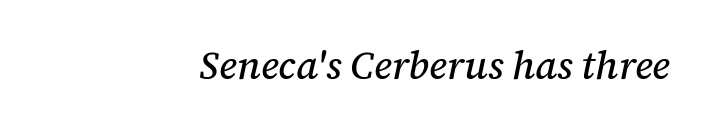
{"serif": "yes", "italic": "yes", "lean": "right", "slant_degrees": 12, "width": "normal", "stroke_contrast": "medium", "x_height": "medium", "monospaced": "no", "underline": "no", "align": "right", "letter_spacing": "normal", "letter_spacing_em": 0.0, "glyph_px": 39}
